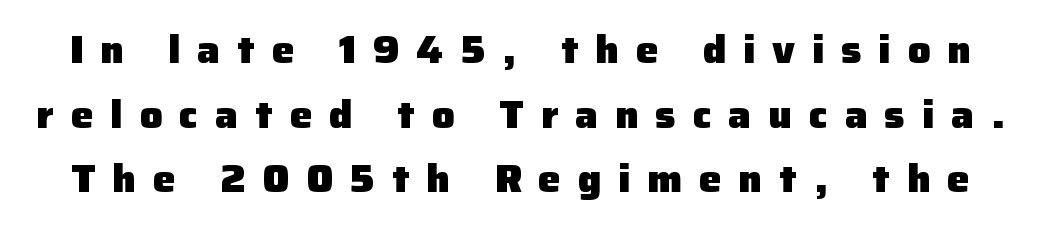
These lines have a slow, spaced-out rhythm from letter to letter. Stroke terminals: plain, sans-serif. No italicization has been applied; the sample stays upright. Here the designer chose a conventional face with non-uniform glyph widths. Typesetter's note: full bold, strokes at maximum text heaviness.
